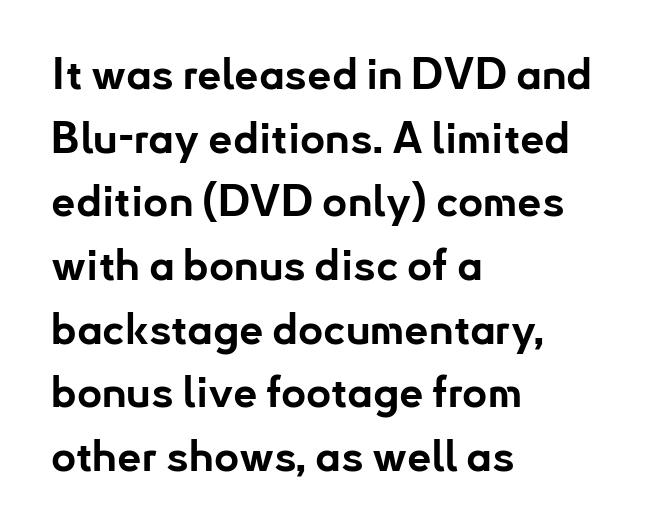
Does the leading feel generous? No, just average. Observe the absence of serifs on each vertical stroke in this sample. Note the varied advance widths — an 'i' is clearly narrower than an 'm'. Visually the block forms a straight wall on the left and a jagged coastline on the right.
